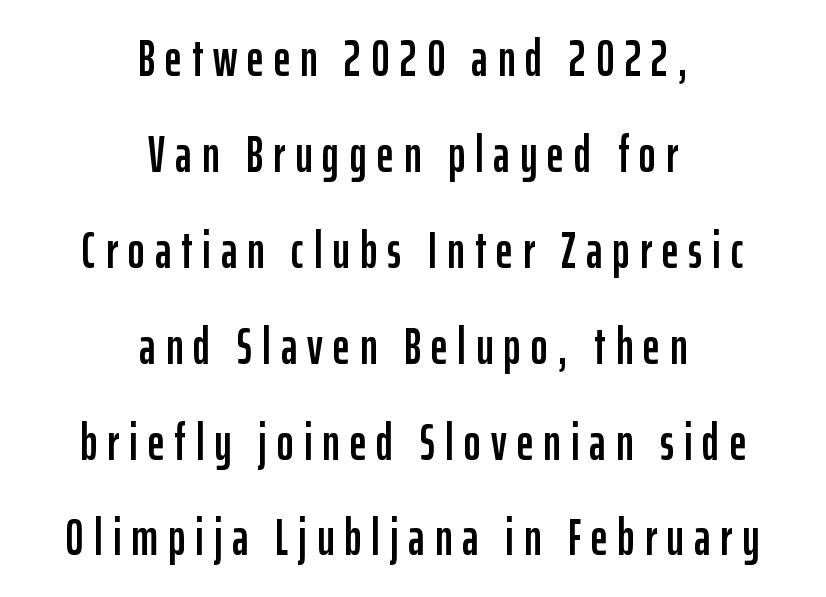
Q: Is the text italic (slanted)? A: No, it is upright.
Q: Is the typeface a serif or a sans-serif typeface? A: Sans-serif.
Q: Is the text underlined? A: No.
Q: How is the paragraph aligned? A: Centered.
Q: Is the spacing between letters normal or unusually wide? A: Unusually wide.
Q: Width (condensed, normal, or wide)? A: Condensed.
Q: Stroke contrast? A: Low.
Q: x-height? A: Medium.
Q: Monospaced? A: No.
